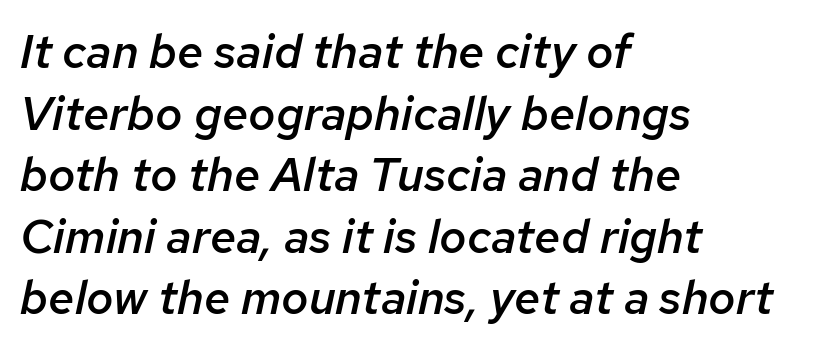
{"italic": "yes", "lean": "right", "slant_degrees": 12, "bold": "semi", "weight": "semibold", "width": "normal", "stroke_contrast": "low", "x_height": "medium", "monospaced": "no", "underline": "no", "align": "left", "line_spacing": "normal", "line_spacing_ratio": 1.31, "letter_spacing": "normal", "letter_spacing_em": 0.0, "glyph_px": 47}
